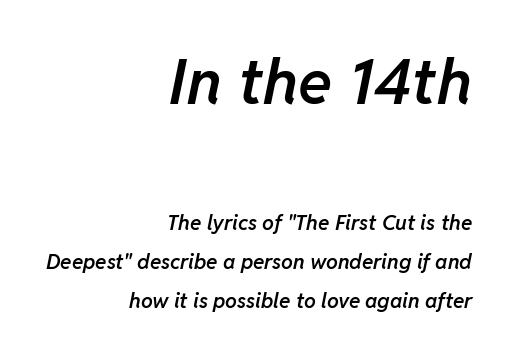
How heavy is the stroke? Medium-heavy — a semibold, shy of bold. Rule under the text: the space is simply empty. The lines are quadded right. The glyphs look as if they've been sheared to an angle.
